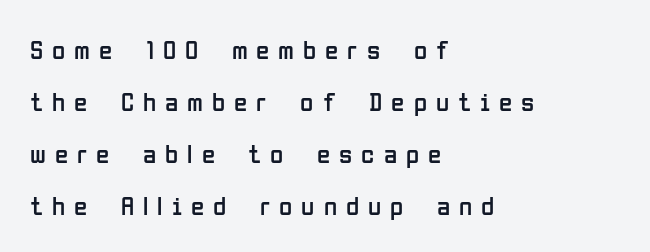
The image shows 27 px text type, upright; set left-aligned, loose line spacing (1.93x), unusually wide letter spacing (+0.33 em), not underlined.
